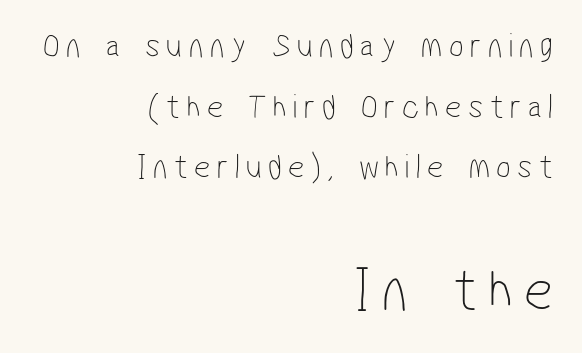
The image shows 62 px thin, condensed sans-serif type; set right-aligned, line spacing 1.73x, not underlined; the second (bottom) block is 1.77x larger; low stroke contrast and a medium x-height.
